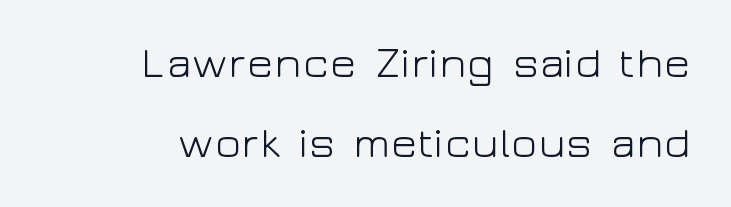
Here the designer chose a conventional face with non-uniform glyph widths. Layout note: lines flush right. Do the letters lean? They stand straight. The letterforms sit at book weight or below.
